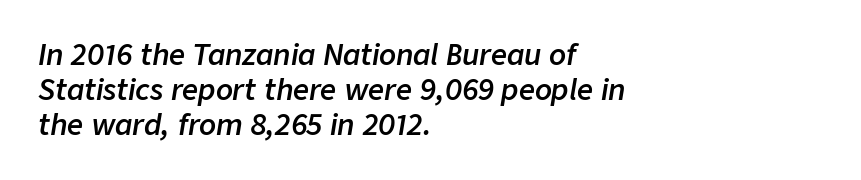
Q: Is the text bold? A: Semi-bold.
Q: Is the text italic (slanted)? A: Yes, it leans right by about 9 degrees.
Q: Is the text underlined? A: No.
Q: How is the paragraph aligned? A: Left-aligned.
Q: Is the spacing between letters normal or unusually wide? A: Normal.
Q: Is the spacing between lines tight, normal or loose? A: Normal.
Q: Width (condensed, normal, or wide)? A: Normal.
Q: Stroke contrast? A: Low.
Q: x-height? A: Medium.
Q: Monospaced? A: No.
